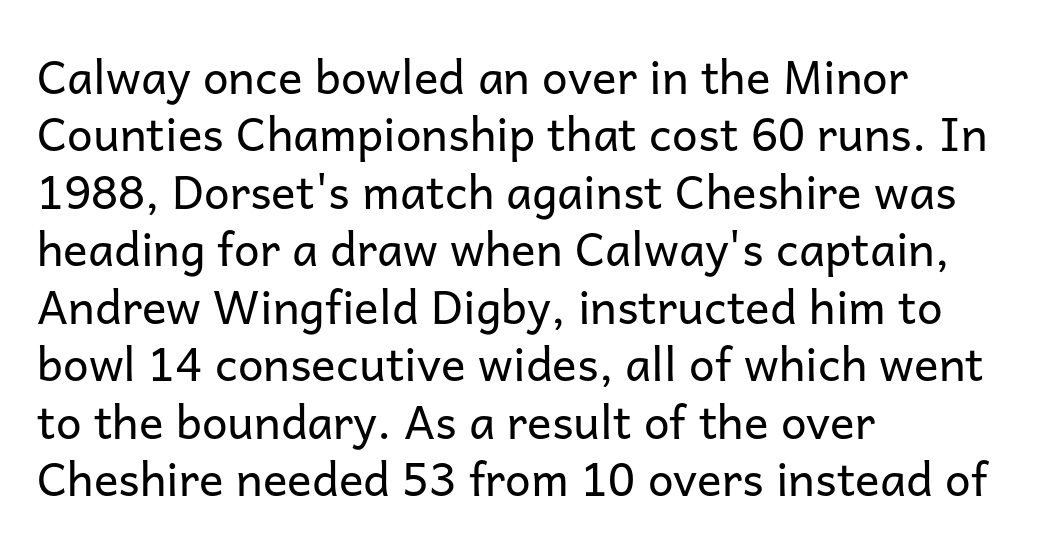
The image shows 46 px regular-weight sans-serif type, upright; set left-aligned, normal line spacing (1.25x), normal letter spacing, not underlined; low stroke contrast and a medium x-height.
